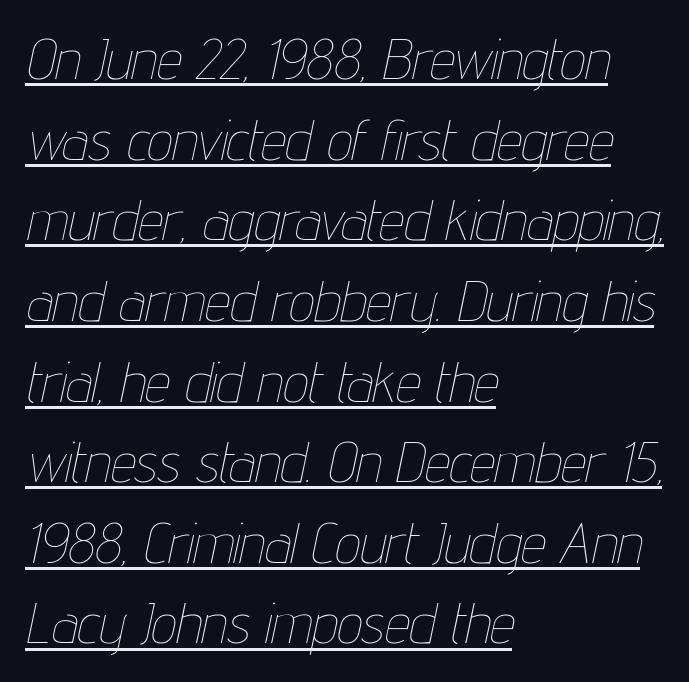
Vertical spacing — default. Here the designer chose a conventional face with non-uniform glyph widths. Stem width sits at or under what a default text font uses. Left-aligned paragraph, ragged on the right. The whole block is typeset with a tilt.
